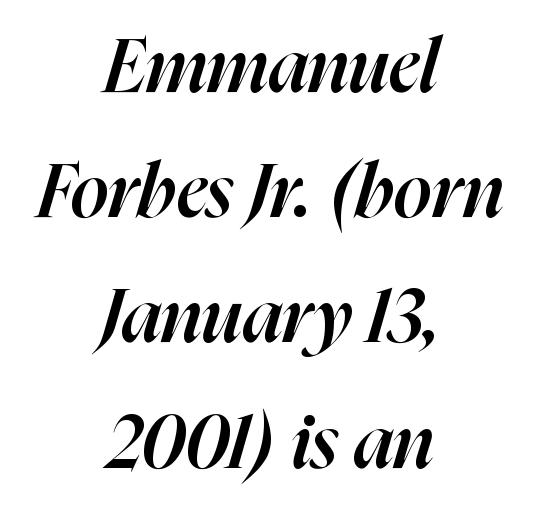
{"italic": "yes", "lean": "right", "slant_degrees": 16, "bold": "semi", "weight": "semibold", "width": "normal", "stroke_contrast": "high", "x_height": "medium", "monospaced": "no", "underline": "no", "align": "center", "line_spacing": "normal", "line_spacing_ratio": 1.67, "letter_spacing": "normal", "letter_spacing_em": 0.0, "glyph_px": 75}
